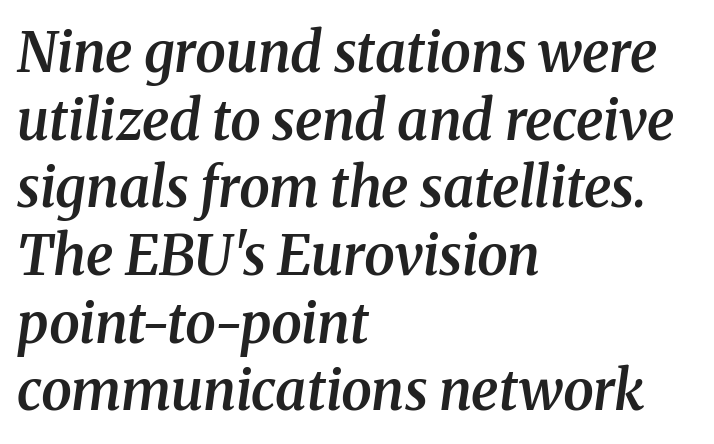
A student would call this left alignment; a typographer would say flush left, rag right. The zone under the glyphs is completely vacant. Glyph-to-glyph distance matches everyday printed text. Here the designer chose a conventional face with non-uniform glyph widths.
